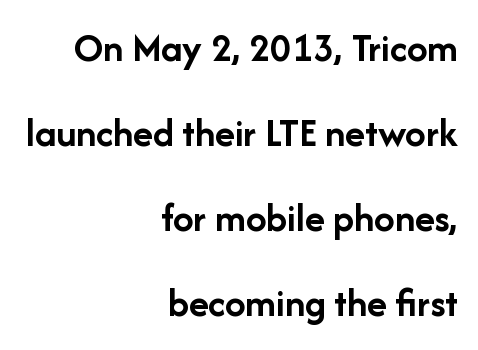
The image shows 41 px semibold sans-serif type, upright; set right-aligned, loose line spacing (2.07x), normal letter spacing, not underlined; low stroke contrast and a medium x-height.
